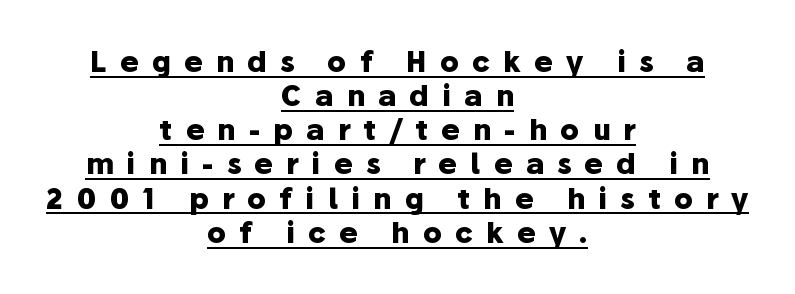
Q: Is the text bold? A: Yes.
Q: Is the text italic (slanted)? A: No, it is upright.
Q: Is the typeface a serif or a sans-serif typeface? A: Sans-serif.
Q: Is the text underlined? A: Yes.
Q: How is the paragraph aligned? A: Centered.
Q: Is the spacing between letters normal or unusually wide? A: Unusually wide.
Q: Width (condensed, normal, or wide)? A: Normal.
Q: Stroke contrast? A: Low.
Q: x-height? A: Medium.
Q: Monospaced? A: No.
